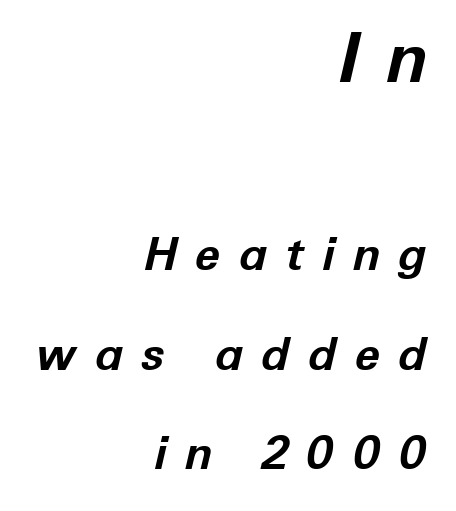
{"italic": "yes", "lean": "right", "slant_degrees": 12, "bold": "yes", "weight": "bold", "width": "normal", "stroke_contrast": "low", "x_height": "medium", "monospaced": "no", "underline": "no", "align": "right", "line_spacing": "loose", "line_spacing_ratio": 2.16, "letter_spacing": "wide", "letter_spacing_em": 0.39, "larger_block": "first", "size_ratio": 1.5, "glyph_px": 69}
